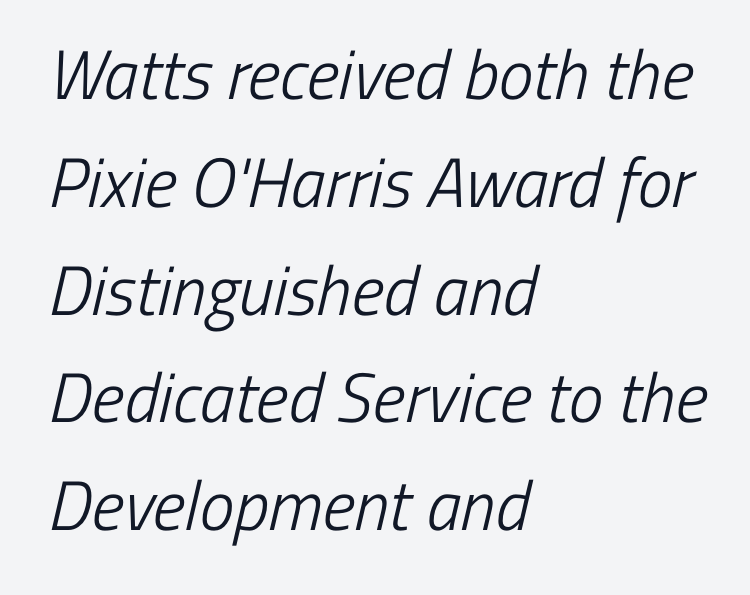
{"serif": "no", "bold": "no", "weight": "light", "width": "condensed", "stroke_contrast": "low", "x_height": "medium", "monospaced": "no", "underline": "no", "align": "left", "line_spacing": "normal", "line_spacing_ratio": 1.54, "letter_spacing": "normal", "letter_spacing_em": 0.0, "glyph_px": 70}
